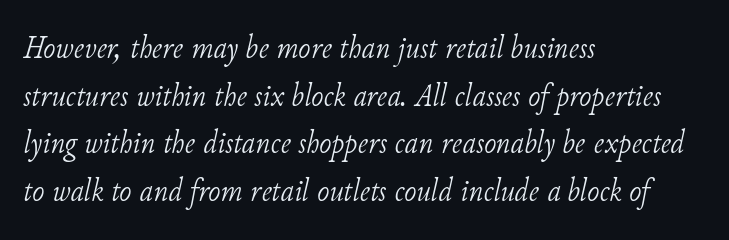
{"serif": "yes", "italic": "yes", "lean": "right", "slant_degrees": 11, "bold": "no", "weight": "light", "width": "normal", "stroke_contrast": "low", "x_height": "small", "monospaced": "no", "underline": "no", "align": "left", "line_spacing": "normal", "line_spacing_ratio": 1.44, "letter_spacing": "normal", "letter_spacing_em": 0.0, "glyph_px": 33}
